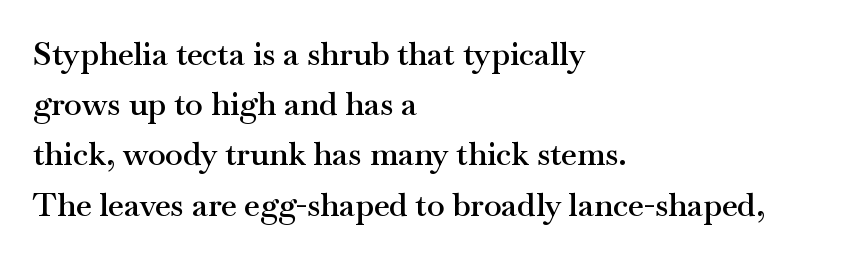
Q: Is the text bold? A: Semi-bold.
Q: Is the text italic (slanted)? A: No, it is upright.
Q: Is the typeface a serif or a sans-serif typeface? A: Serif.
Q: Is the text underlined? A: No.
Q: How is the paragraph aligned? A: Left-aligned.
Q: Is the spacing between letters normal or unusually wide? A: Normal.
Q: Is the spacing between lines tight, normal or loose? A: Normal.
Q: Width (condensed, normal, or wide)? A: Wide.
Q: Stroke contrast? A: Medium.
Q: x-height? A: Small.
Q: Monospaced? A: No.
